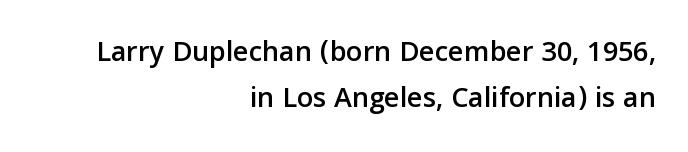
Is there much room between lines? A standard amount, neither cramped nor airy. Is the block centered? No — it sits flush against the right margin. Each word holds together tightly as a unit, with standard inter-letter gaps. Nope, no serifs anywhere on these letters. Proportional: the letters do not fall into vertical columns.
